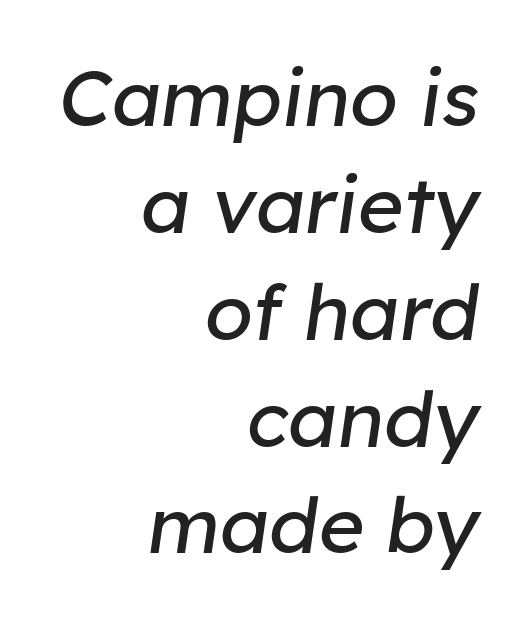
The image shows 78 px regular-weight type, italic (leaning right); set right-aligned, normal line spacing (1.37x), normal letter spacing, not underlined; low stroke contrast and a medium x-height.
